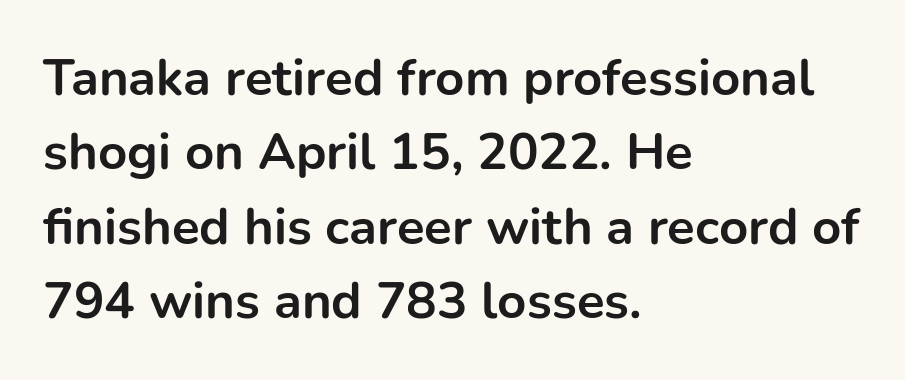
{"serif": "no", "italic": "no", "bold": "yes", "weight": "bold", "width": "normal", "stroke_contrast": "low", "x_height": "medium", "monospaced": "no", "underline": "no", "align": "left", "line_spacing": "normal", "line_spacing_ratio": 1.46, "letter_spacing": "normal", "letter_spacing_em": 0.0, "glyph_px": 51}
